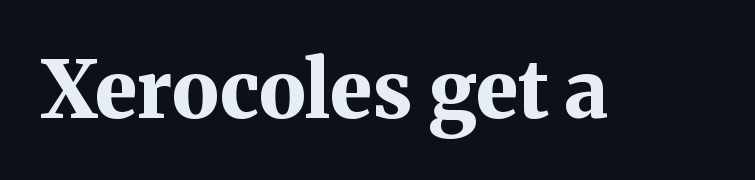
{"serif": "yes", "italic": "no", "bold": "yes", "weight": "bold", "width": "normal", "stroke_contrast": "medium", "x_height": "medium", "monospaced": "no", "underline": "no", "letter_spacing": "normal", "letter_spacing_em": 0.0, "glyph_px": 79}
